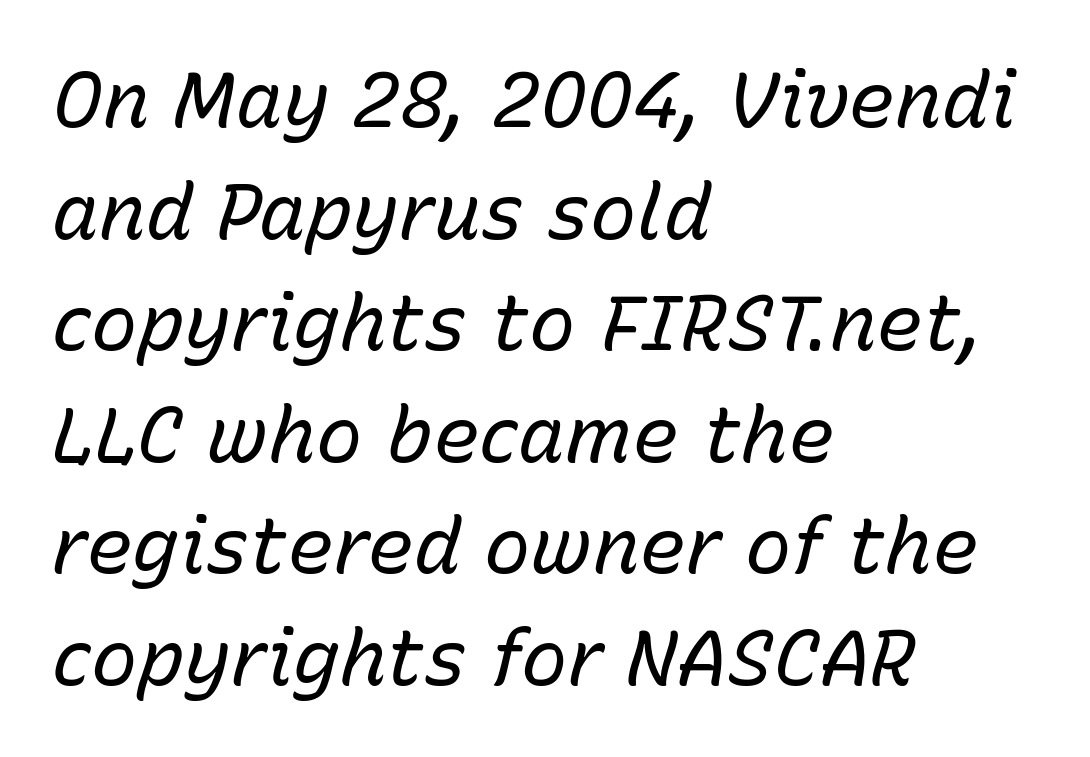
The image shows 78 px regular-weight type, italic (leaning right); set left-aligned, normal line spacing (1.43x), normal letter spacing, not underlined; low stroke contrast and a medium x-height.
